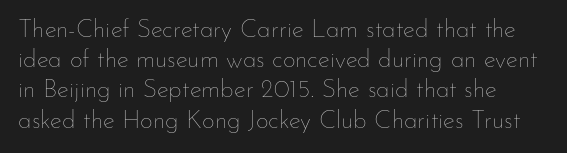
The image shows 25 px text type, upright; set line spacing 1.21x, normal letter spacing, not underlined.
